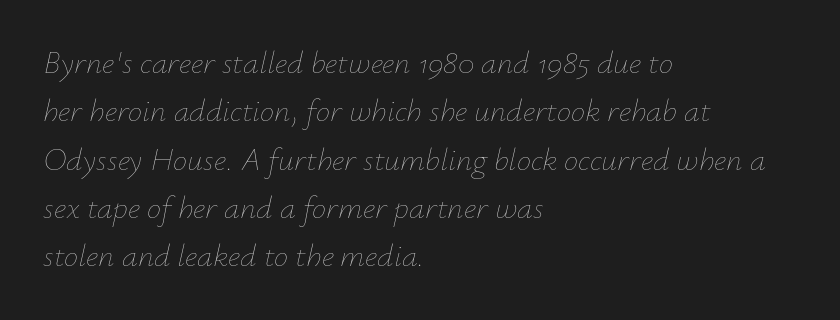
The image shows 32 px thin type, italic (leaning right); set left-aligned, normal line spacing (1.51x), normal letter spacing, not underlined; low stroke contrast and a small x-height.
